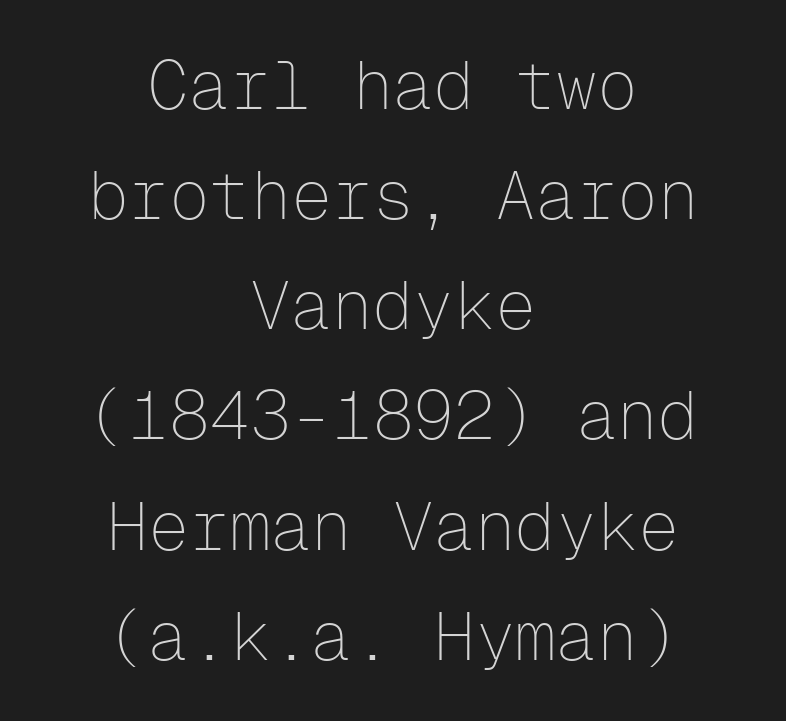
{"serif": "no", "italic": "no", "bold": "no", "weight": "thin", "width": "normal", "stroke_contrast": "low", "x_height": "medium", "monospaced": "yes", "underline": "no", "align": "center", "line_spacing": "normal", "line_spacing_ratio": 1.62, "letter_spacing": "normal", "letter_spacing_em": 0.0, "glyph_px": 68}
